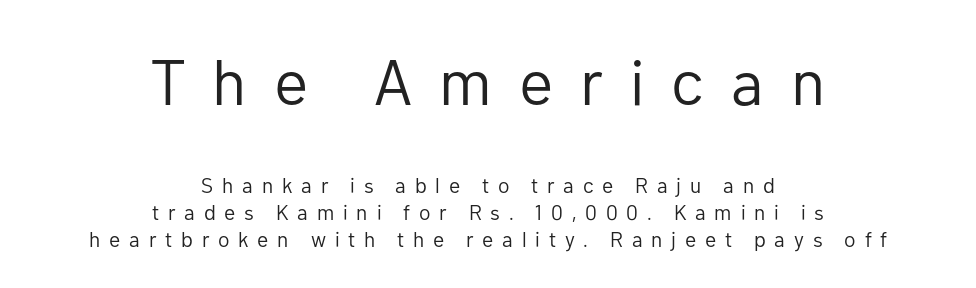
{"serif": "no", "italic": "no", "bold": "no", "weight": "regular", "width": "normal", "stroke_contrast": "low", "x_height": "medium", "monospaced": "no", "underline": "no", "align": "center", "line_spacing": "normal", "line_spacing_ratio": 1.29, "letter_spacing": "wide", "letter_spacing_em": 0.42, "larger_block": "first", "size_ratio": 3.05, "glyph_px": 64}
